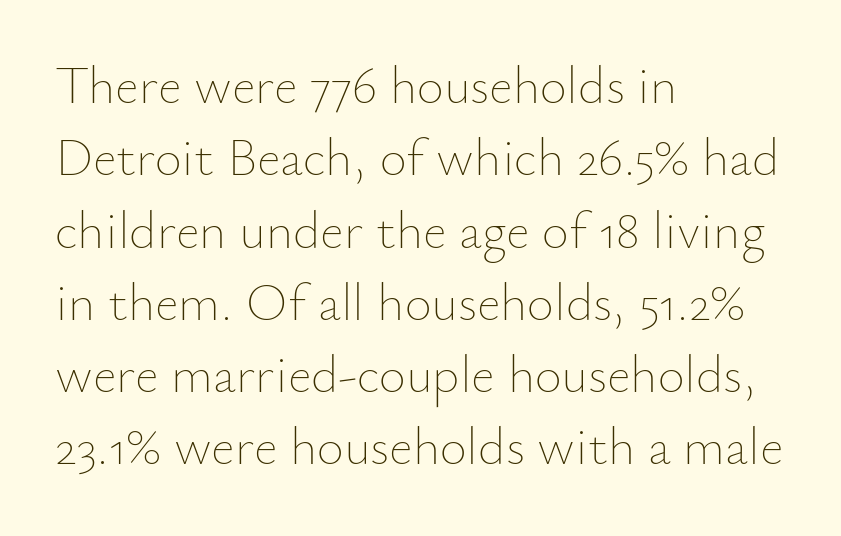
The image shows 52 px thin type, upright; set left-aligned, normal line spacing (1.39x), normal letter spacing, not underlined; low stroke contrast and a small x-height.
